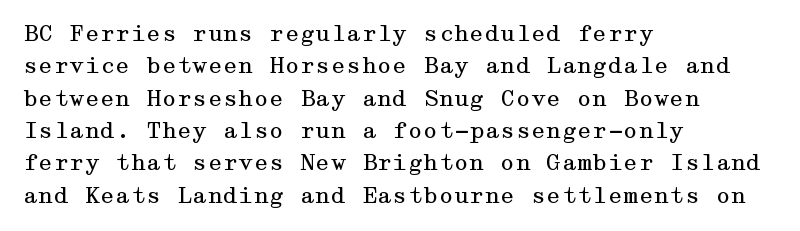
The image shows 22 px text type, upright; set left-aligned, normal line spacing (1.47x), normal letter spacing, not underlined.
